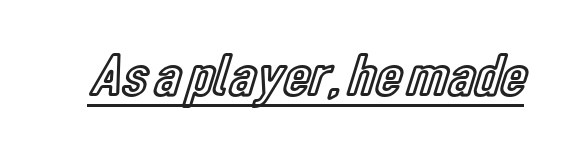
Q: Is the text italic (slanted)? A: Yes.
Q: Is the text underlined? A: Yes.
Q: Is the spacing between letters normal or unusually wide? A: Normal.
Q: Width (condensed, normal, or wide)? A: Condensed.
Q: x-height? A: Medium.
Q: Monospaced? A: No.
